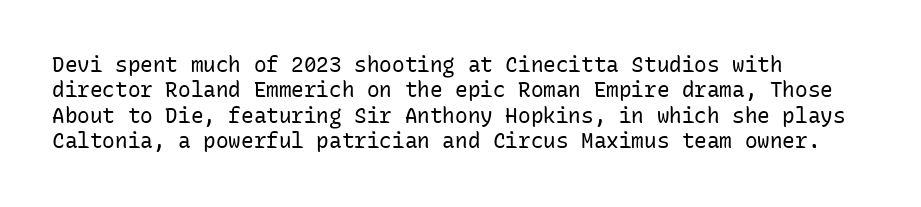
A bare baseline throughout the passage. Line beginnings align vertically; line endings do not. This sample uses plain, unmodified letter spacing. Posture: straight, roman, zero tilt. Is this a heavy cut? Hardly; it is regular or lighter.
